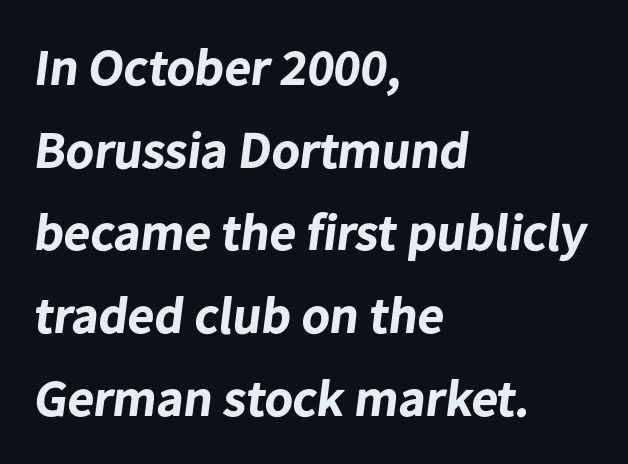
The image shows 52 px bold sans-serif type; set left-aligned, normal line spacing (1.59x), normal letter spacing, not underlined; low stroke contrast and a medium x-height.
